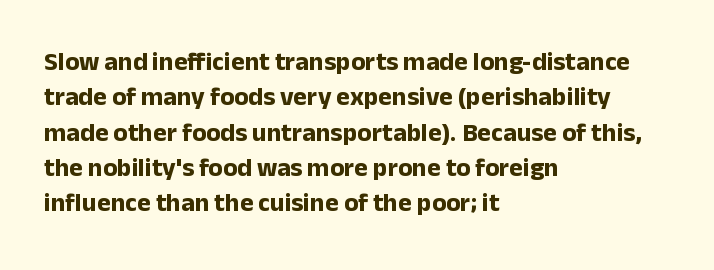
The image shows 26 px bold type, upright; set left-aligned, normal line spacing (1.36x), normal letter spacing, not underlined.
